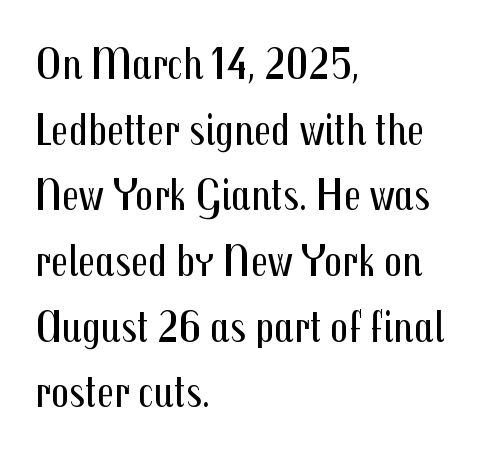
{"serif": "no", "italic": "no", "bold": "no", "weight": "regular", "width": "condensed", "stroke_contrast": "medium", "x_height": "medium", "monospaced": "no", "underline": "no", "align": "left", "line_spacing": "normal", "line_spacing_ratio": 1.46, "letter_spacing": "normal", "letter_spacing_em": 0.0, "glyph_px": 45}
